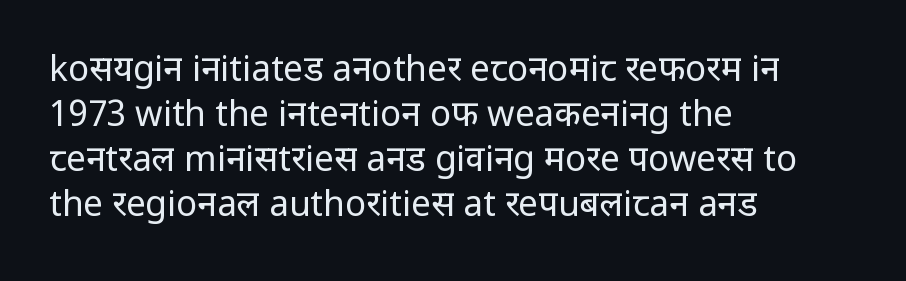
Q: Is the text bold? A: No.
Q: Is the text italic (slanted)? A: No, it is upright.
Q: Is the typeface a serif or a sans-serif typeface? A: Sans-serif.
Q: Is the text underlined? A: No.
Q: How is the paragraph aligned? A: Left-aligned.
Q: Is the spacing between letters normal or unusually wide? A: Normal.
Q: Is the spacing between lines tight, normal or loose? A: Normal.
Q: Width (condensed, normal, or wide)? A: Normal.
Q: Stroke contrast? A: Low.
Q: x-height? A: Medium.
Q: Monospaced? A: No.
